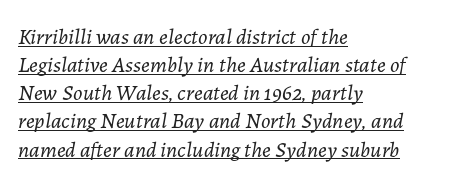
The image shows 22 px text type, italic (leaning right); set left-aligned, normal line spacing (1.28x), normal letter spacing, underlined.
